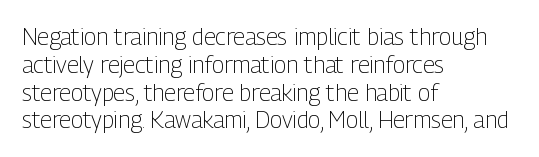
The image shows 23 px text type, upright; set left-aligned, line spacing 1.21x, normal letter spacing, not underlined.
